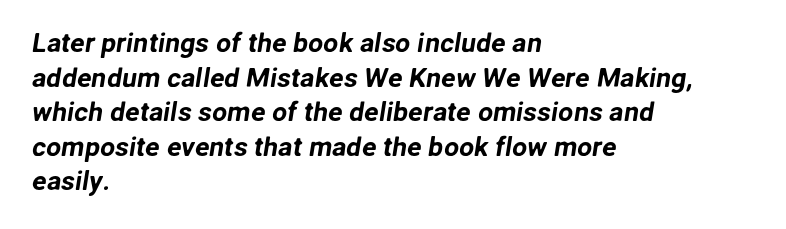
The image shows 27 px text type; set left-aligned, normal line spacing (1.28x), normal letter spacing, not underlined.
